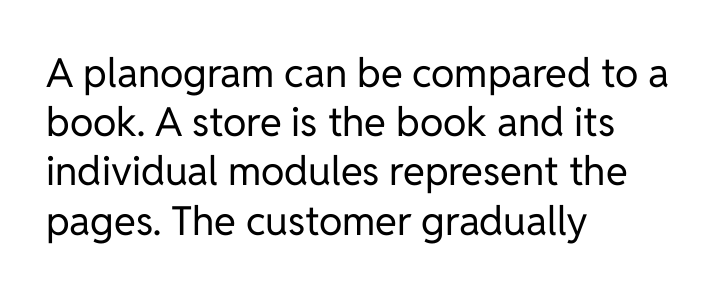
Character widths vary here, with narrow letters taking less room than wide ones. Typeset ragged right — the left edge is the straight one. Stroke mass is kept to a normal reading level or below. Anything drawn beneath the words? Only blank space. This is the regular roman posture of the typeface. Check where the strokes stop: nothing finishes them off — pure sans.
